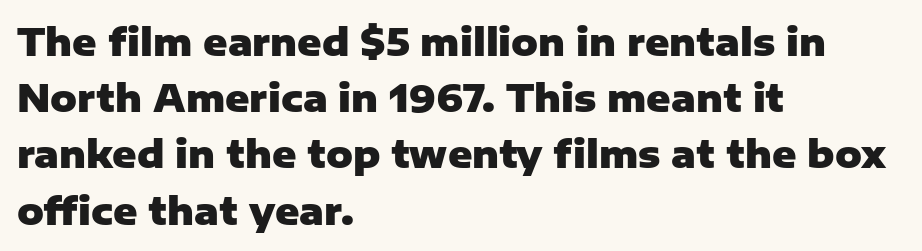
The image shows 37 px heavy sans-serif type, upright; set left-aligned, normal line spacing (1.52x), normal letter spacing, not underlined; low stroke contrast and a medium x-height.
